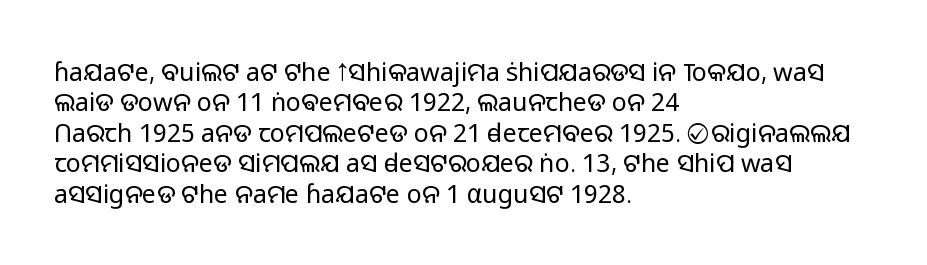
{"italic": "no", "bold": "no", "underline": "no", "align": "left", "line_spacing_ratio": 1.22, "letter_spacing": "normal", "letter_spacing_em": 0.0, "glyph_px": 25}
